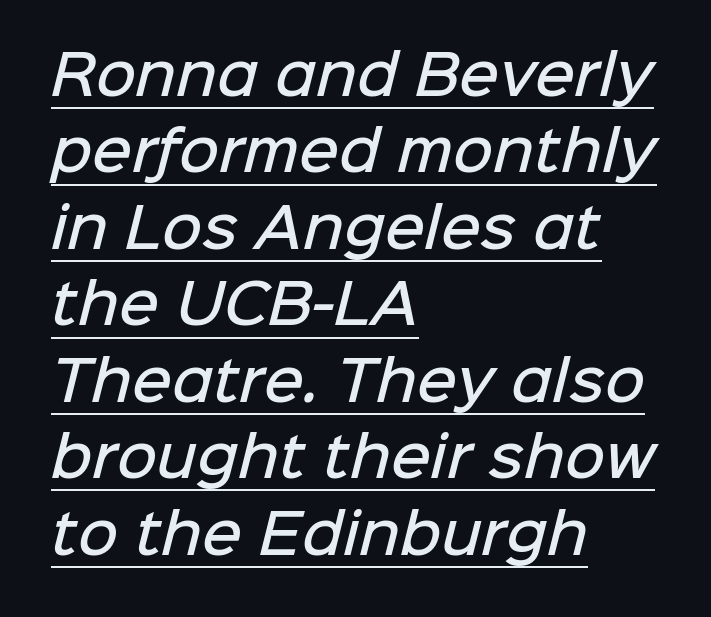
{"serif": "no", "bold": "semi", "weight": "semibold", "width": "normal", "stroke_contrast": "low", "x_height": "medium", "monospaced": "no", "underline": "yes", "align": "left", "line_spacing": "normal", "line_spacing_ratio": 1.39, "letter_spacing": "normal", "letter_spacing_em": 0.0, "glyph_px": 55}
